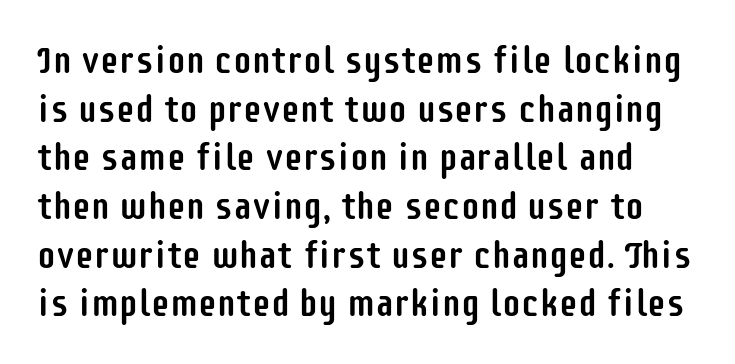
The image shows 38 px condensed sans-serif type, upright; set normal line spacing (1.28x), normal letter spacing, not underlined; low stroke contrast and a large x-height.
